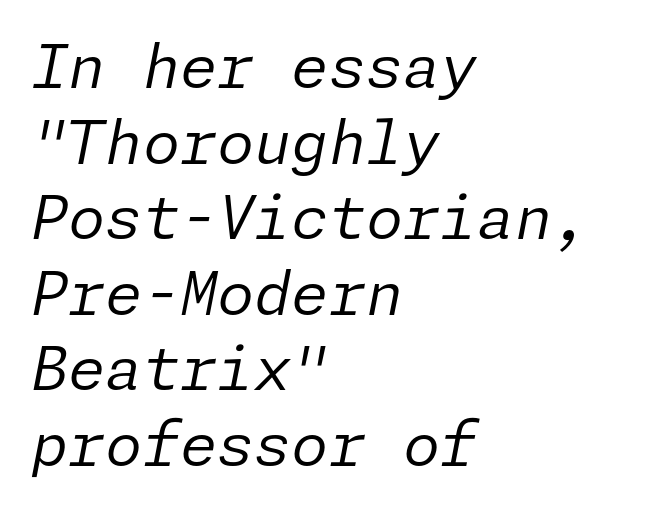
{"italic": "yes", "lean": "right", "slant_degrees": 11, "bold": "no", "weight": "regular", "width": "normal", "stroke_contrast": "low", "x_height": "medium", "underline": "no", "align": "left", "line_spacing": "normal", "line_spacing_ratio": 1.26, "letter_spacing": "normal", "letter_spacing_em": 0.0, "glyph_px": 60}
